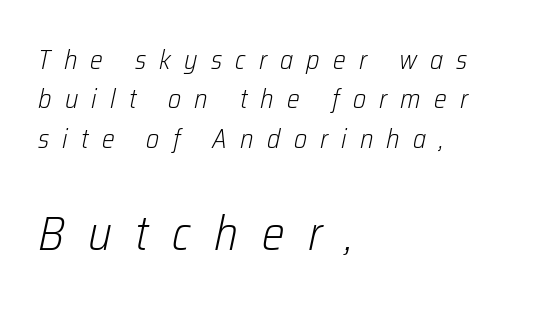
These lines stack with their left ends in a neat column. Vertical spacing — default. These lines are rendered in a variable-pitch font. In terms of letterspacing, this is a distinctly airy, spread setting. Compare the two chunks: the lower has the greater cap height. Notice how the stems are inclined rather than vertical — that's the hallmark of italics.
